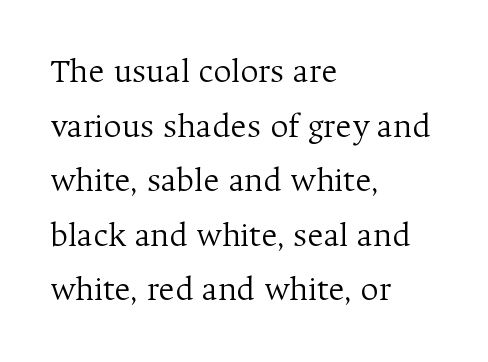
The image shows 35 px light serif type, upright; set left-aligned, normal line spacing (1.56x), normal letter spacing, not underlined; medium stroke contrast and a medium x-height.
